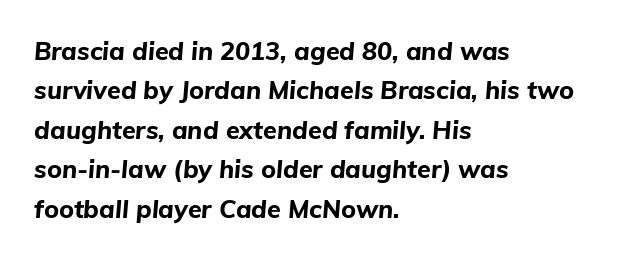
Q: Is the text bold? A: Yes.
Q: Is the text italic (slanted)? A: Yes, it leans right by about 5 degrees.
Q: Is the text underlined? A: No.
Q: How is the paragraph aligned? A: Left-aligned.
Q: Is the spacing between letters normal or unusually wide? A: Normal.
Q: Is the spacing between lines tight, normal or loose? A: Normal.
